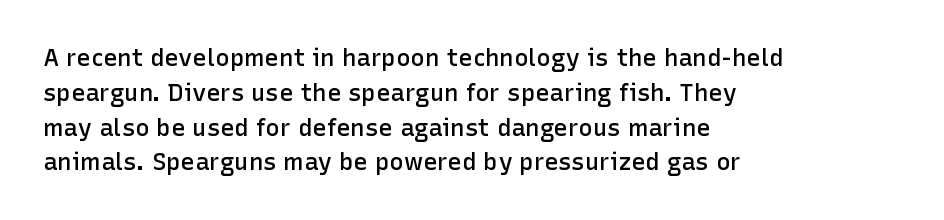
Q: Is the text bold? A: Semi-bold.
Q: Is the text italic (slanted)? A: No, it is upright.
Q: Is the text underlined? A: No.
Q: How is the paragraph aligned? A: Left-aligned.
Q: Is the spacing between letters normal or unusually wide? A: Normal.
Q: Is the spacing between lines tight, normal or loose? A: Normal.
